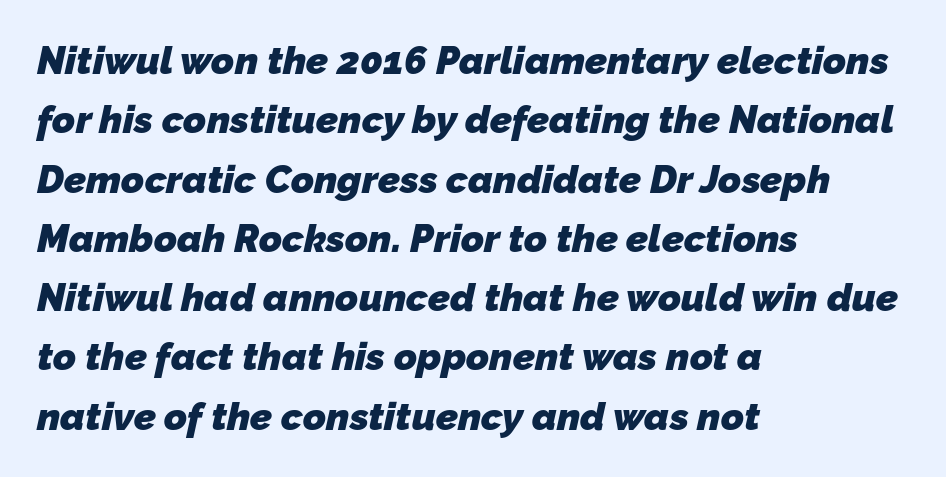
The rows are spaced the way most documents space them. The strip under each line holds only bare page. These lines are rendered in a variable-pitch font. Typographic density is high because the face is bold.
